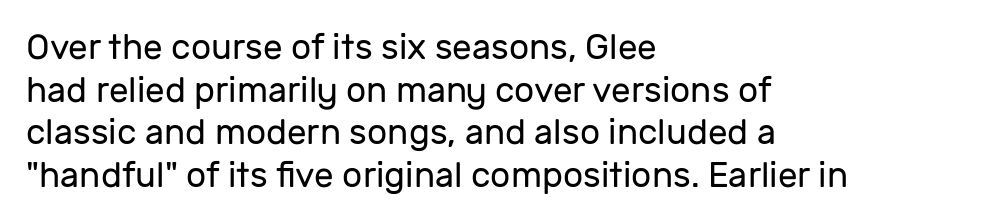
A classic flush-left, rag-right setting is used for this passage. Students, note that the glyphs here touch the page at normal intervals. The rendering uses natural spacing where letterforms have individual widths. Check under the words: just untouched page.
